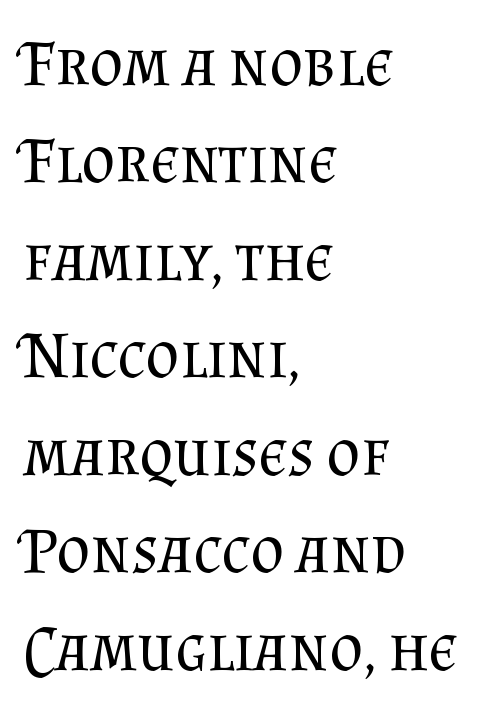
The image shows 65 px regular-weight serif type, upright; set left-aligned, normal line spacing (1.5x), normal letter spacing, not underlined; medium stroke contrast and a small x-height.
